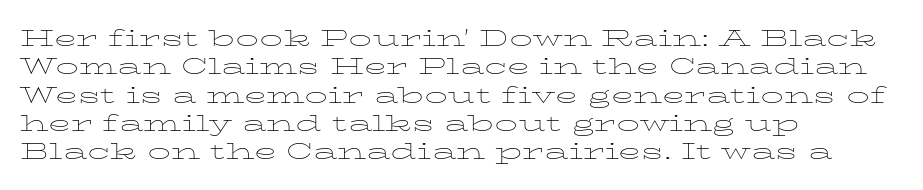
Q: Is the text bold? A: No.
Q: Is the text italic (slanted)? A: No, it is upright.
Q: Is the text underlined? A: No.
Q: How is the paragraph aligned? A: Left-aligned.
Q: Is the spacing between letters normal or unusually wide? A: Normal.
